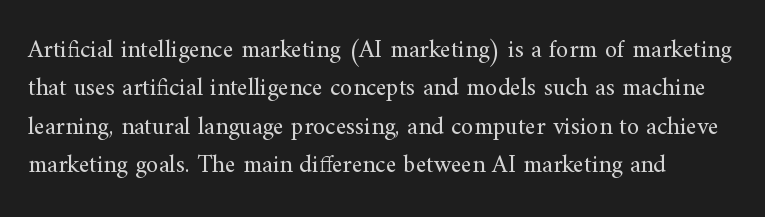
The image shows 25 px text type, upright; set left-aligned, normal line spacing (1.54x), normal letter spacing, not underlined.
